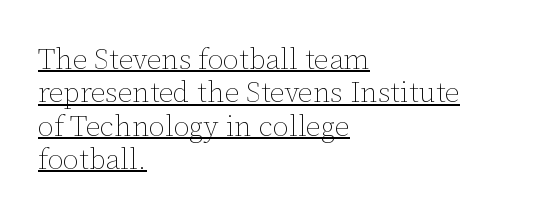
Compared with typical body copy, the letter spacing here is the same. Notice how descenders almost collide with the ascenders below — that's tight leading. The text block is weighted toward the left margin, trailing off unevenly rightward. Weight class: somewhere from thin through regular. This sample has the flowing, uneven cadence of proportional lettering.
